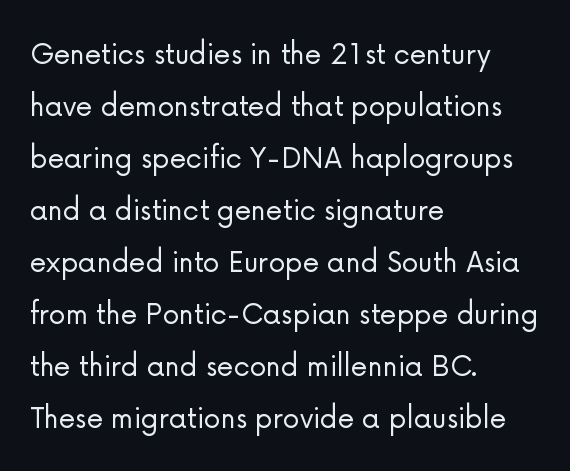
Q: Is the text bold? A: No.
Q: Is the text italic (slanted)? A: No, it is upright.
Q: Is the typeface a serif or a sans-serif typeface? A: Sans-serif.
Q: Is the text underlined? A: No.
Q: How is the paragraph aligned? A: Left-aligned.
Q: Is the spacing between letters normal or unusually wide? A: Normal.
Q: Is the spacing between lines tight, normal or loose? A: Normal.
Q: Width (condensed, normal, or wide)? A: Normal.
Q: Stroke contrast? A: Low.
Q: x-height? A: Medium.
Q: Monospaced? A: No.
